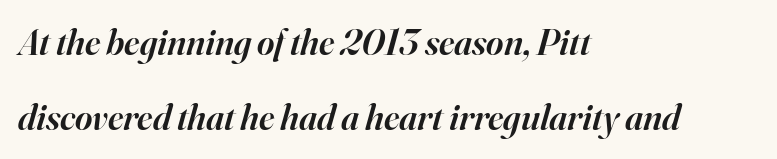
The rendering keeps characters at their native spacing. Is the block centered? No — it sits flush against the left margin. If you drew a line through each stem, it would be angled. Each letter's strokes conclude with small projecting serifs. Think of a printed novel: that variable character pitch is what you see here. If you measured baseline to baseline, you'd find a long distance.
